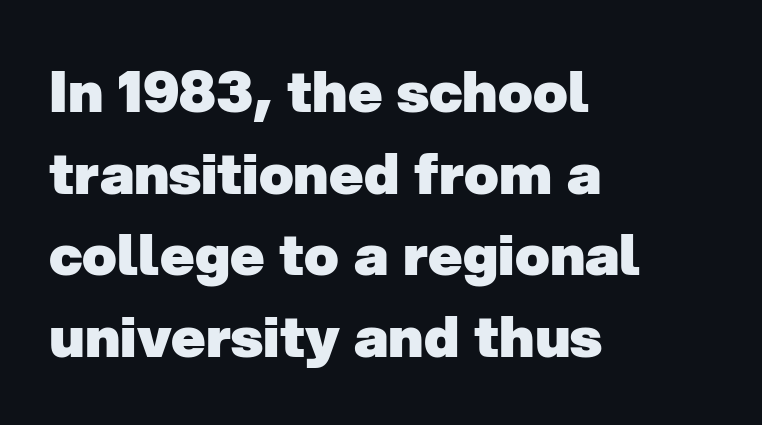
The image shows 57 px heavy sans-serif type; set left-aligned, normal line spacing (1.43x), normal letter spacing, not underlined; low stroke contrast and a medium x-height.
